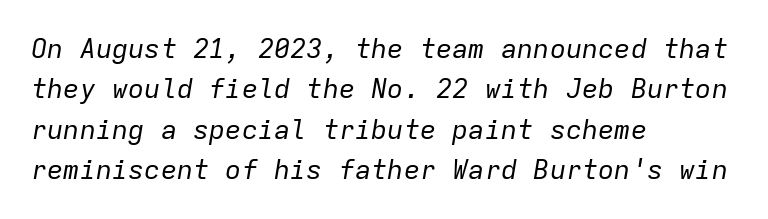
Q: Is the text bold? A: No.
Q: Is the text italic (slanted)? A: Yes, it leans right by about 9 degrees.
Q: Is the text underlined? A: No.
Q: How is the paragraph aligned? A: Left-aligned.
Q: Is the spacing between letters normal or unusually wide? A: Normal.
Q: Is the spacing between lines tight, normal or loose? A: Normal.
